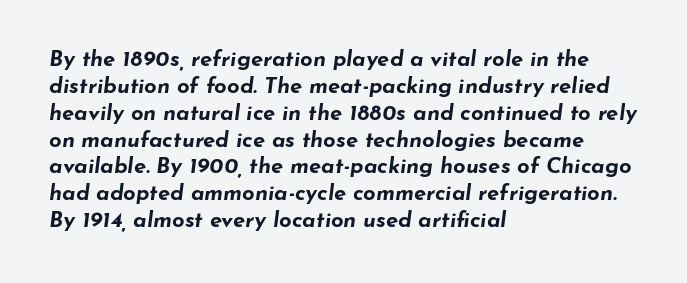
The setting favours the left margin, as ordinary paragraphs usually do. Underline: absent. Look at the stroke-to-counter ratio: heavy, a bold. The axis of the letterforms is tilted away from vertical.
